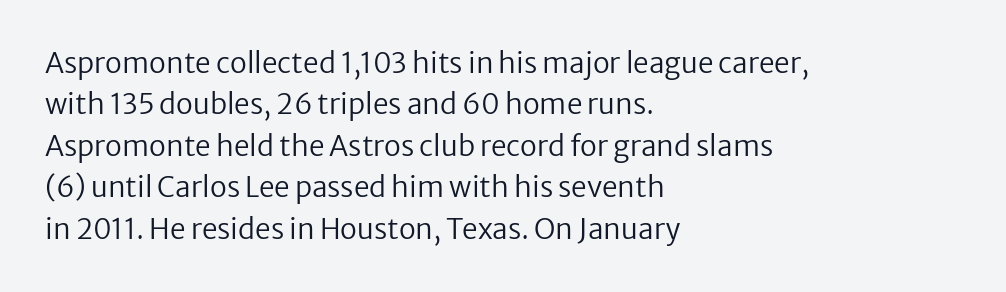
{"serif": "no", "italic": "no", "bold": "no", "weight": "regular", "width": "normal", "stroke_contrast": "low", "x_height": "medium", "monospaced": "no", "underline": "no", "align": "left", "line_spacing": "normal", "line_spacing_ratio": 1.48, "letter_spacing": "normal", "letter_spacing_em": 0.0, "glyph_px": 28}
